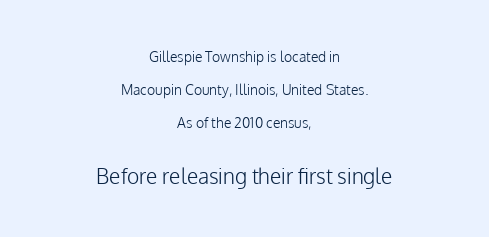
{"italic": "no", "bold": "no", "underline": "no", "align": "center", "line_spacing": "loose", "line_spacing_ratio": 2.34, "letter_spacing": "normal", "letter_spacing_em": 0.0, "larger_block": "second", "size_ratio": 1.5, "glyph_px": 21}
